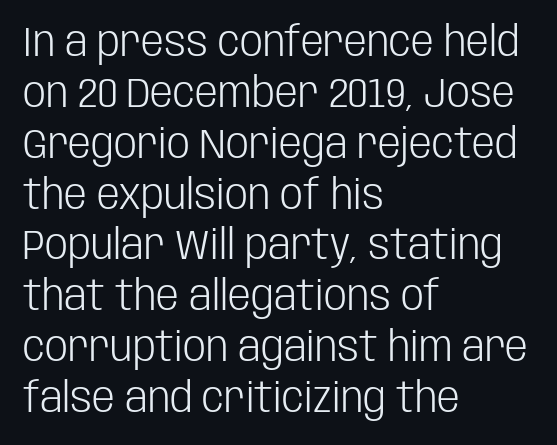
Q: Is the text bold? A: No.
Q: Is the text italic (slanted)? A: No, it is upright.
Q: Is the typeface a serif or a sans-serif typeface? A: Sans-serif.
Q: Is the text underlined? A: No.
Q: How is the paragraph aligned? A: Left-aligned.
Q: Is the spacing between letters normal or unusually wide? A: Normal.
Q: Width (condensed, normal, or wide)? A: Condensed.
Q: Stroke contrast? A: Low.
Q: x-height? A: Large.
Q: Monospaced? A: No.
